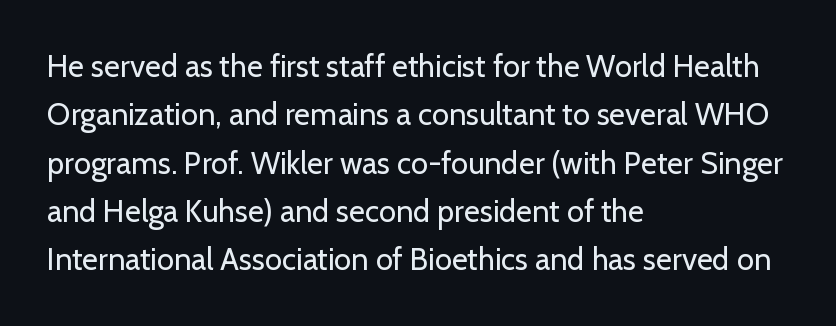
Q: Is the text bold? A: No.
Q: Is the text italic (slanted)? A: No, it is upright.
Q: Is the typeface a serif or a sans-serif typeface? A: Sans-serif.
Q: Is the text underlined? A: No.
Q: How is the paragraph aligned? A: Left-aligned.
Q: Is the spacing between letters normal or unusually wide? A: Normal.
Q: Is the spacing between lines tight, normal or loose? A: Normal.
Q: Width (condensed, normal, or wide)? A: Normal.
Q: Stroke contrast? A: Low.
Q: x-height? A: Medium.
Q: Monospaced? A: No.
